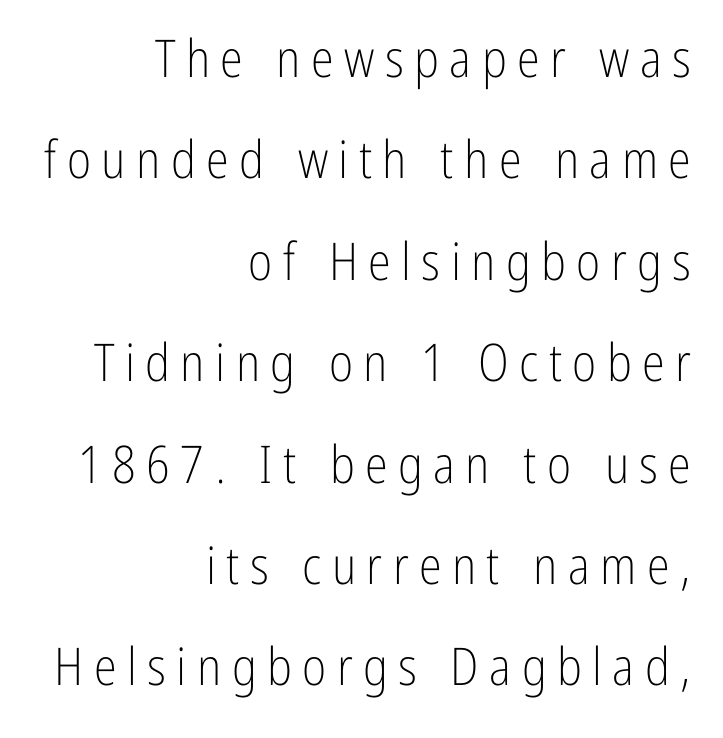
The image shows 52 px light, condensed sans-serif type, upright; set right-aligned, loose line spacing (1.95x), unusually wide letter spacing (+0.2 em), not underlined; low stroke contrast and a medium x-height.
